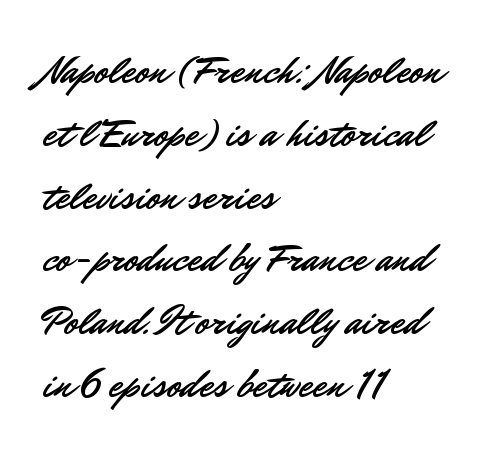
The rag falls on the right side of this text block. Lines of text with bare space underneath. This rendering leaves character spacing at its baseline value. You could not count columns in this text — the font is proportionally spaced. The leading is moderate, giving the passage an even texture.
